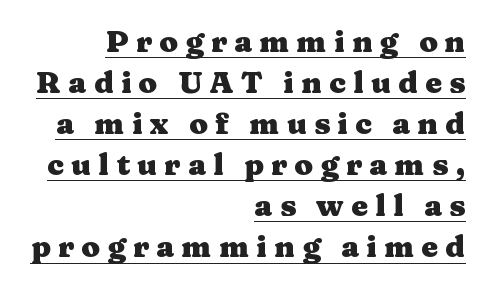
The image shows 30 px heavy, wide serif type, upright; set right-aligned, normal line spacing (1.37x), unusually wide letter spacing (+0.24 em), underlined; medium stroke contrast and a medium x-height.
